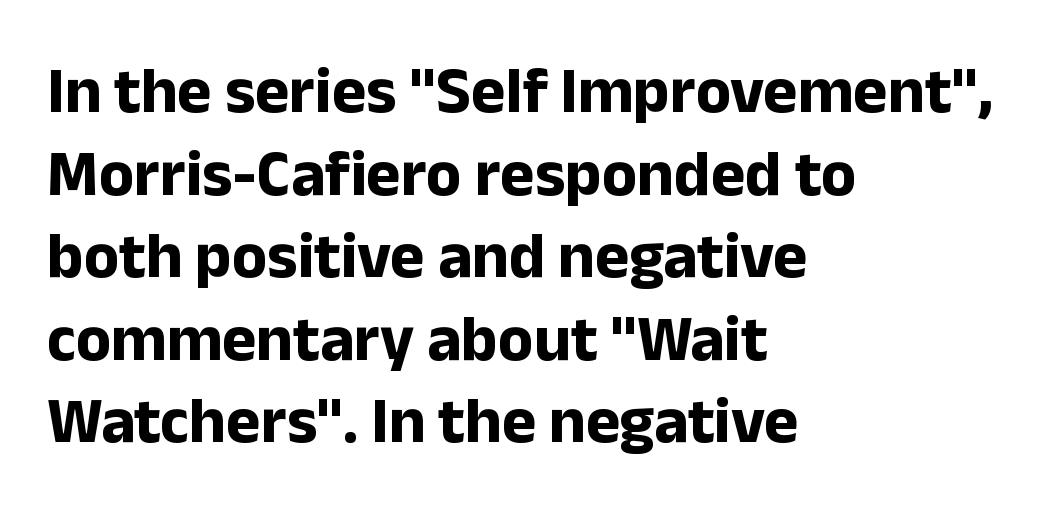
{"serif": "no", "italic": "no", "bold": "yes", "weight": "bold", "width": "normal", "stroke_contrast": "low", "x_height": "medium", "monospaced": "no", "underline": "no", "align": "left", "line_spacing": "normal", "line_spacing_ratio": 1.27, "letter_spacing": "normal", "letter_spacing_em": 0.0, "glyph_px": 65}
